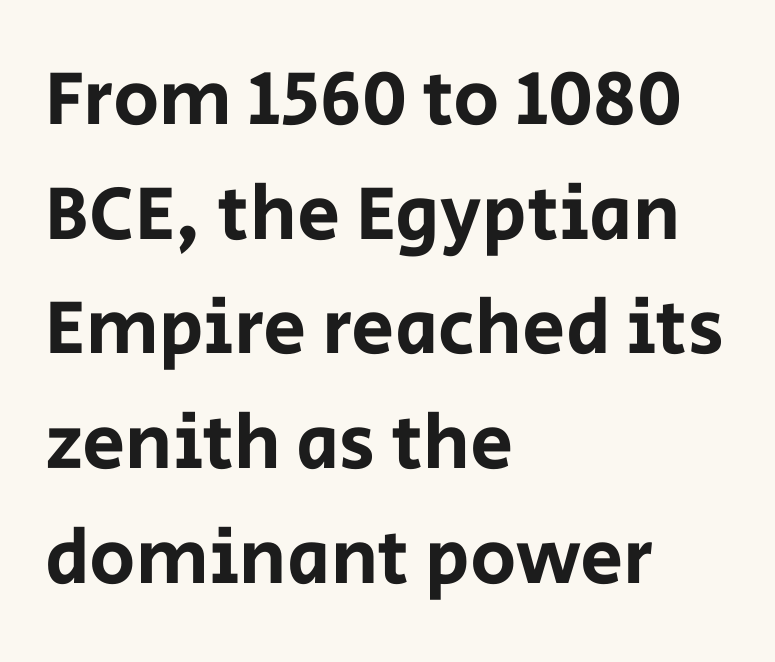
The image shows 77 px sans-serif type, upright; set left-aligned, normal line spacing (1.49x), normal letter spacing, not underlined; low stroke contrast and a large x-height.
